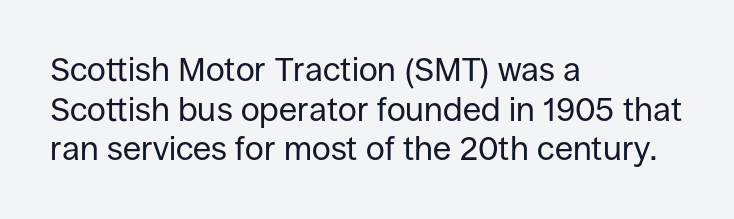
{"serif": "no", "italic": "no", "bold": "no", "weight": "regular", "width": "normal", "stroke_contrast": "low", "x_height": "large", "monospaced": "no", "underline": "no", "align": "left", "line_spacing_ratio": 1.2, "letter_spacing": "normal", "letter_spacing_em": 0.0, "glyph_px": 33}
